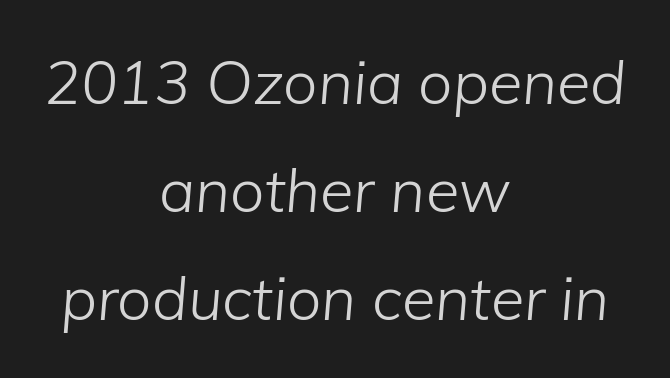
The letters are slanted; this is an italic face. Caption: standard tracking, unaltered. Plain, unruled lines of type. The passage shown is typed in a proportional face where columns would drift. Nothing heavy about these letters — not bold at all.
